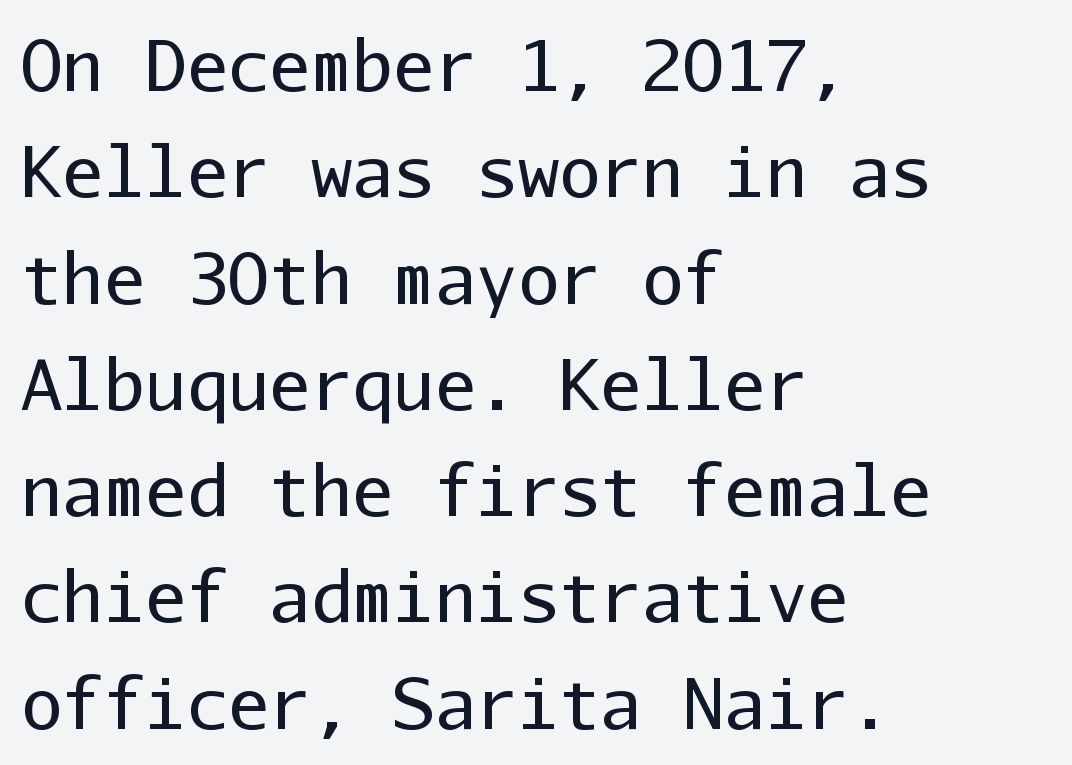
Q: Is the text bold? A: No.
Q: Is the text italic (slanted)? A: No, it is upright.
Q: Is the typeface a serif or a sans-serif typeface? A: Sans-serif.
Q: Is the text underlined? A: No.
Q: How is the paragraph aligned? A: Left-aligned.
Q: Is the spacing between letters normal or unusually wide? A: Normal.
Q: Is the spacing between lines tight, normal or loose? A: Normal.
Q: Width (condensed, normal, or wide)? A: Normal.
Q: Stroke contrast? A: Low.
Q: x-height? A: Medium.
Q: Monospaced? A: Yes.
